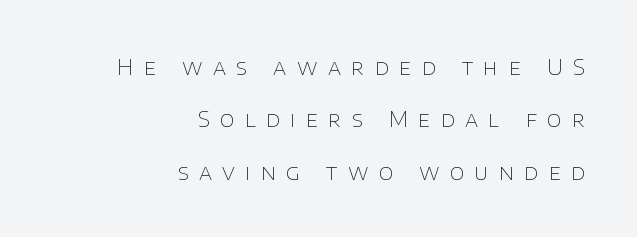
Check under the words: just untouched page. The gaps between neighbouring characters are conspicuously large. One-word summary of the alignment: right. Compared with a typical body face, this is equally light or lighter still. Reading down the column, the eye jumps a long way to each next line. Notice how the stems are strictly vertical — no italics here.
